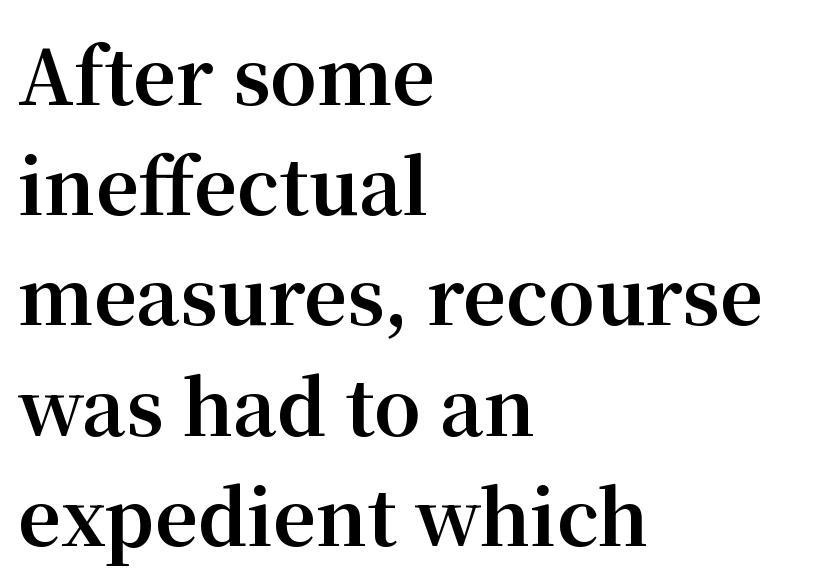
Q: Is the text bold? A: Yes.
Q: Is the text italic (slanted)? A: No, it is upright.
Q: Is the typeface a serif or a sans-serif typeface? A: Serif.
Q: Is the text underlined? A: No.
Q: How is the paragraph aligned? A: Left-aligned.
Q: Is the spacing between letters normal or unusually wide? A: Normal.
Q: Is the spacing between lines tight, normal or loose? A: Normal.
Q: Width (condensed, normal, or wide)? A: Normal.
Q: Stroke contrast? A: Medium.
Q: x-height? A: Medium.
Q: Monospaced? A: No.
